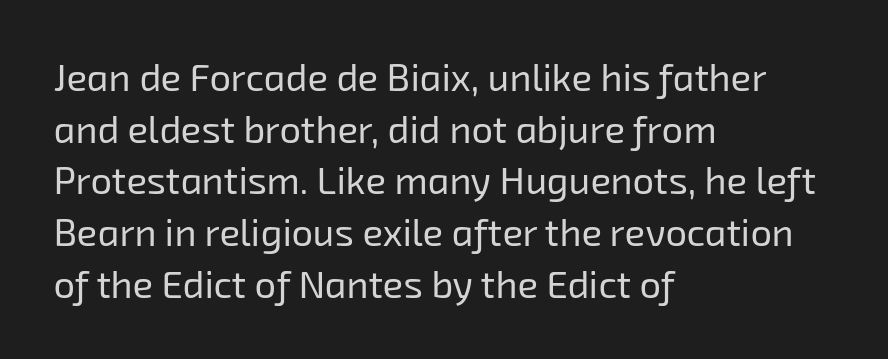
Q: Is the text bold? A: No.
Q: Is the typeface a serif or a sans-serif typeface? A: Sans-serif.
Q: Is the text underlined? A: No.
Q: How is the paragraph aligned? A: Left-aligned.
Q: Is the spacing between letters normal or unusually wide? A: Normal.
Q: Is the spacing between lines tight, normal or loose? A: Normal.
Q: Width (condensed, normal, or wide)? A: Normal.
Q: Stroke contrast? A: Low.
Q: x-height? A: Medium.
Q: Monospaced? A: No.
